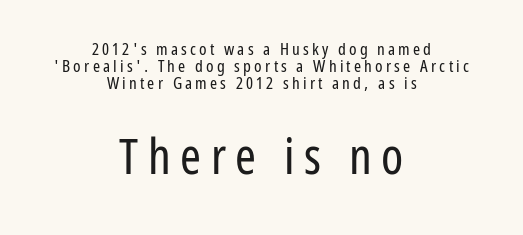
The foot of each line stays bare and open. Note: smaller setting up top, larger setting below. The font's upright variant was chosen for this text. This block would grow much taller if given ordinary leading; it's compressed now. Counters stay open thanks to moderate or lighter strokes. Serifs: no, the terminals of the letterforms are clean.
